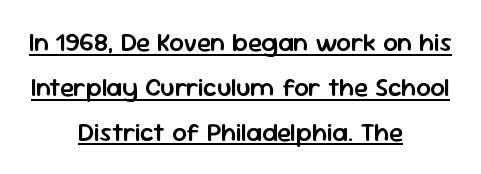
Q: Is the text bold? A: Semi-bold.
Q: Is the text italic (slanted)? A: No, it is upright.
Q: Is the text underlined? A: Yes.
Q: How is the paragraph aligned? A: Centered.
Q: Is the spacing between letters normal or unusually wide? A: Normal.
